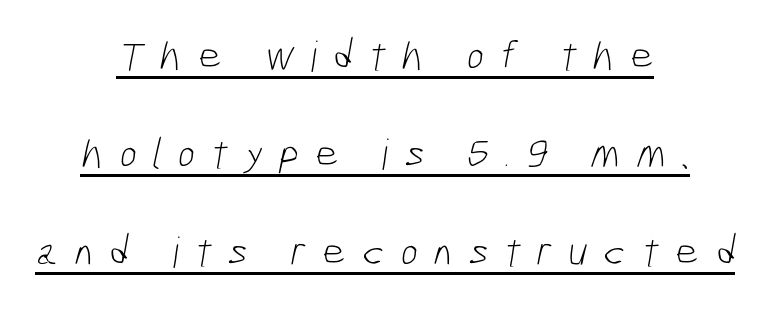
The image shows 42 px light, condensed sans-serif type; set centered, loose line spacing (2.33x), unusually wide letter spacing (+0.37 em), underlined; low stroke contrast and a medium x-height.
